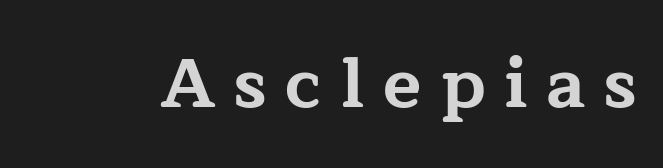
{"serif": "yes", "italic": "no", "bold": "yes", "weight": "bold", "width": "wide", "stroke_contrast": "low", "x_height": "medium", "monospaced": "no", "underline": "no", "letter_spacing": "wide", "letter_spacing_em": 0.27, "glyph_px": 70}
